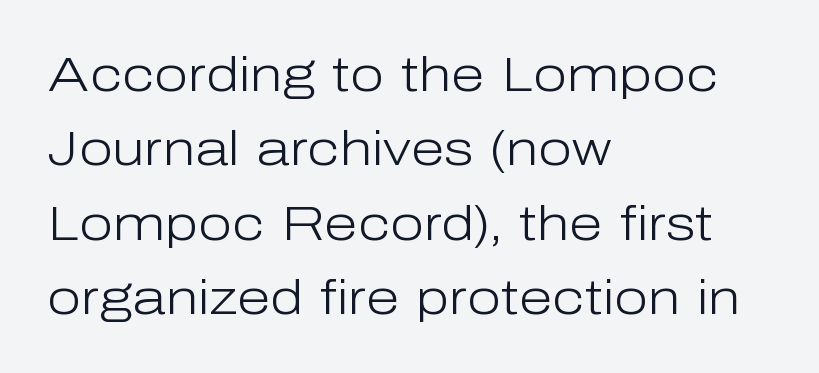
Q: Is the text bold? A: No.
Q: Is the text italic (slanted)? A: No, it is upright.
Q: Is the typeface a serif or a sans-serif typeface? A: Sans-serif.
Q: Is the text underlined? A: No.
Q: How is the paragraph aligned? A: Left-aligned.
Q: Is the spacing between letters normal or unusually wide? A: Normal.
Q: Is the spacing between lines tight, normal or loose? A: Normal.
Q: Width (condensed, normal, or wide)? A: Normal.
Q: Stroke contrast? A: Low.
Q: x-height? A: Medium.
Q: Monospaced? A: No.
